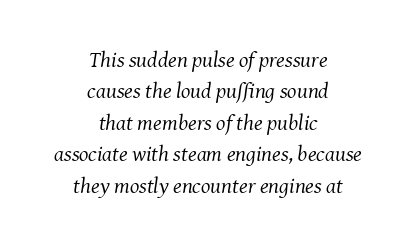
Q: Is the text bold? A: No.
Q: Is the text italic (slanted)? A: Yes, it leans right by about 8 degrees.
Q: Is the text underlined? A: No.
Q: How is the paragraph aligned? A: Centered.
Q: Is the spacing between letters normal or unusually wide? A: Normal.
Q: Is the spacing between lines tight, normal or loose? A: Normal.
